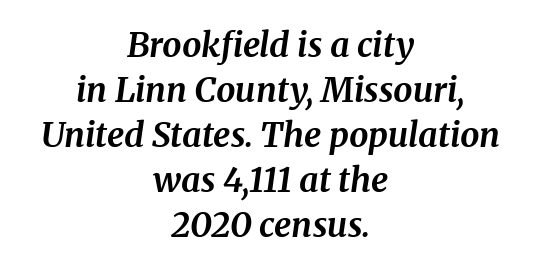
The image shows 34 px bold serif type, italic (leaning right); set centered, normal line spacing (1.32x), normal letter spacing, not underlined; medium stroke contrast and a medium x-height.
